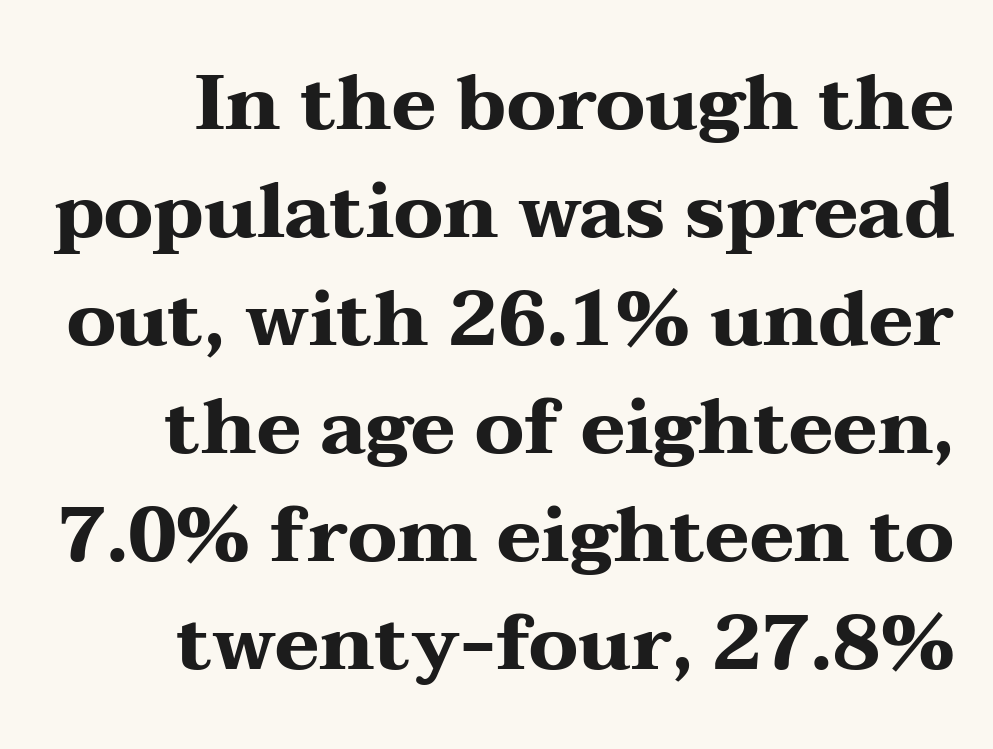
Decoration check: the copy has no underline. These lines are rendered in a variable-pitch font. Every row of glyphs terminates at an identical x-position on the right. The horizontal fit of the characters is conventional and even.
